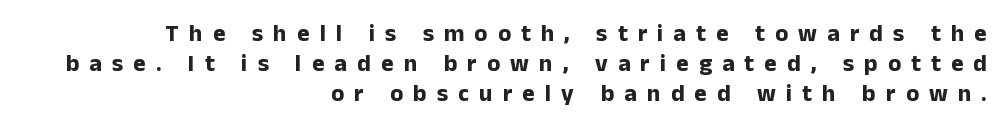
The image shows 24 px bold type, upright; set right-aligned, line spacing 1.24x, unusually wide letter spacing (+0.42 em), not underlined.
